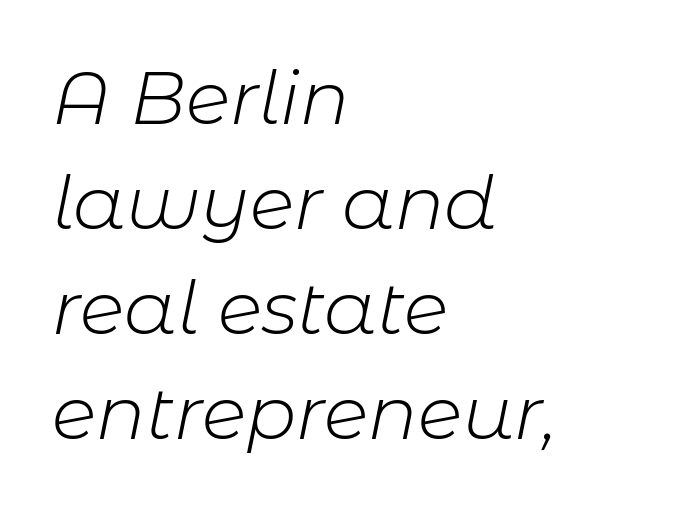
Q: Is the text bold? A: No.
Q: Is the text italic (slanted)? A: Yes, it leans right by about 11 degrees.
Q: Is the text underlined? A: No.
Q: How is the paragraph aligned? A: Left-aligned.
Q: Is the spacing between letters normal or unusually wide? A: Normal.
Q: Is the spacing between lines tight, normal or loose? A: Normal.
Q: Width (condensed, normal, or wide)? A: Normal.
Q: Stroke contrast? A: Low.
Q: x-height? A: Medium.
Q: Monospaced? A: No.
